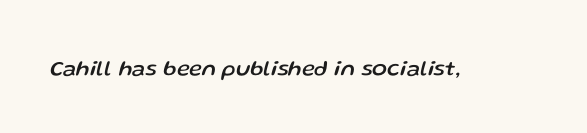
{"italic": "yes", "lean": "right", "slant_degrees": 13, "underline": "no", "letter_spacing": "normal", "letter_spacing_em": 0.0, "glyph_px": 22}
